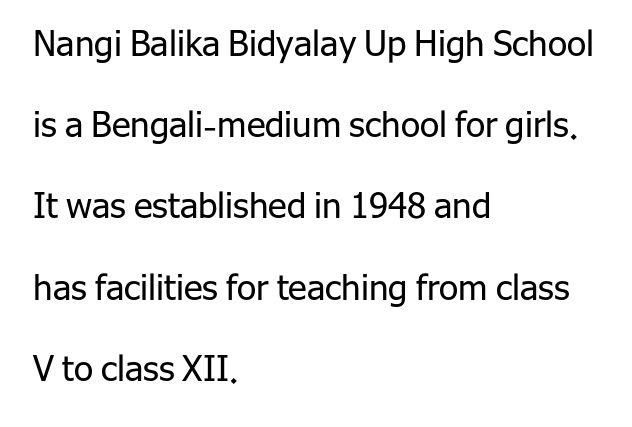
The setting favours the left margin, as ordinary paragraphs usually do. Counters stay open thanks to moderate or lighter strokes. When letters stand straight like this, we call the style roman or upright. Airy leading.
